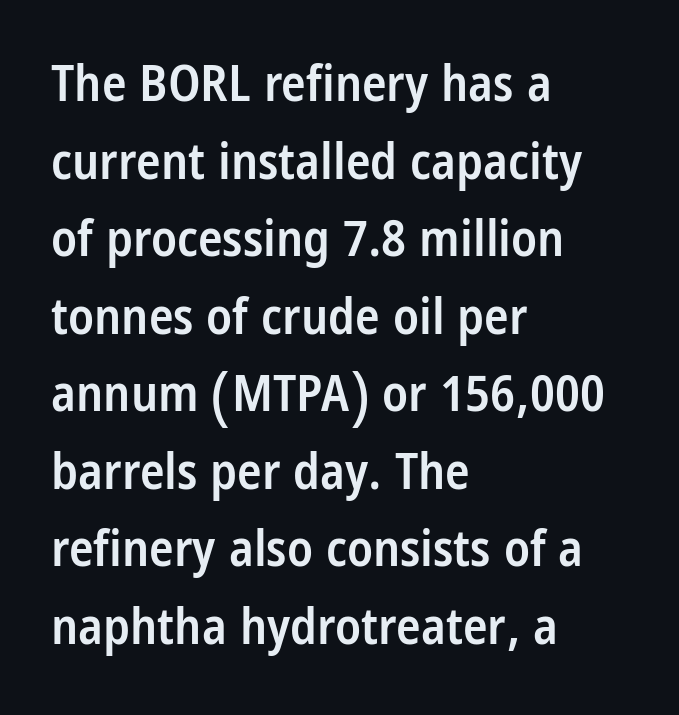
The image shows 51 px semibold, condensed sans-serif type, upright; set left-aligned, normal line spacing (1.52x), normal letter spacing, not underlined; low stroke contrast and a large x-height.
